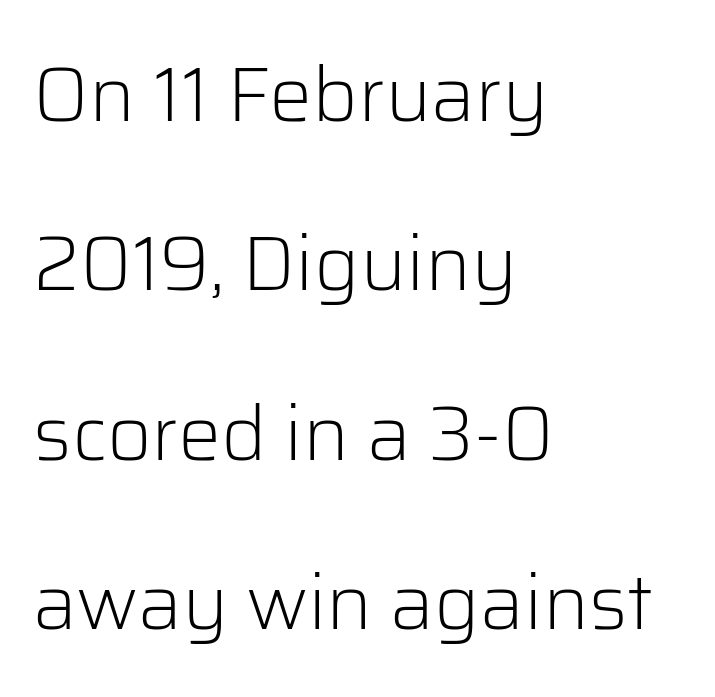
Is this a fixed-width face? No — the glyphs have proportional, varying widths. Loosely led — the rows are spread out. No letter is thick-stroked: the sample isn't bold. The lines are quadded left. The face used here is rendered with its standard letterfit. Each row of text sits above clean, open space.
